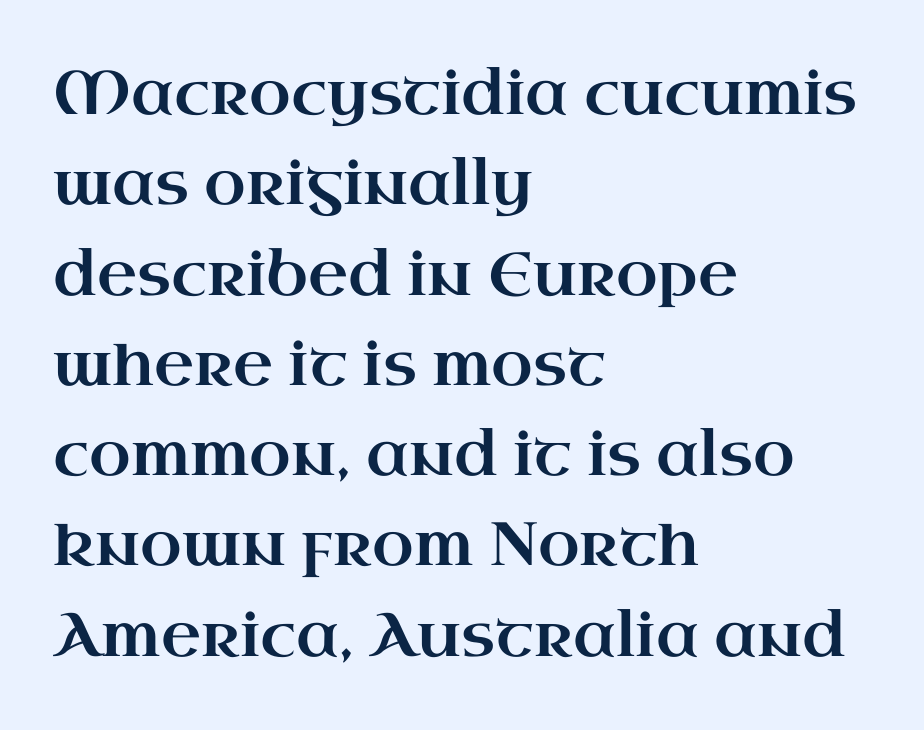
The image shows 61 px wide serif type, upright; set left-aligned, normal line spacing (1.48x), normal letter spacing, not underlined; high stroke contrast and a small x-height.
